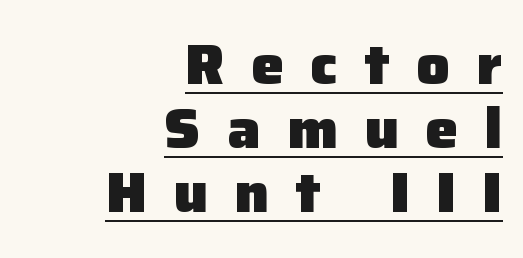
Q: Is the text bold? A: Yes.
Q: Is the text italic (slanted)? A: No, it is upright.
Q: Is the typeface a serif or a sans-serif typeface? A: Sans-serif.
Q: Is the text underlined? A: Yes.
Q: How is the paragraph aligned? A: Right-aligned.
Q: Is the spacing between letters normal or unusually wide? A: Unusually wide.
Q: Width (condensed, normal, or wide)? A: Normal.
Q: Stroke contrast? A: Low.
Q: x-height? A: Medium.
Q: Monospaced? A: No.
